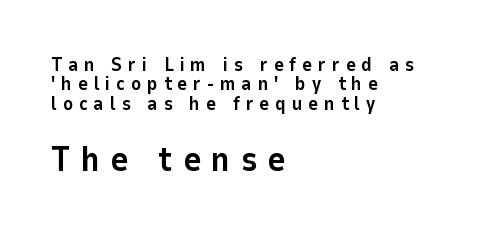
{"serif": "no", "italic": "no", "bold": "yes", "weight": "bold", "width": "normal", "stroke_contrast": "low", "x_height": "medium", "monospaced": "no", "underline": "no", "align": "left", "line_spacing": "tight", "line_spacing_ratio": 1.02, "letter_spacing": "wide", "letter_spacing_em": 0.31, "larger_block": "second", "size_ratio": 1.79, "glyph_px": 34}
